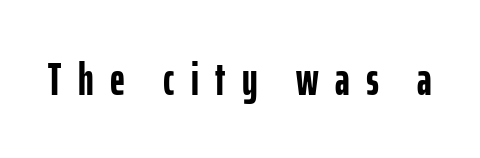
The image shows 46 px semibold, condensed sans-serif type, upright; set unusually wide letter spacing (+0.36 em), not underlined; low stroke contrast and a medium x-height.
